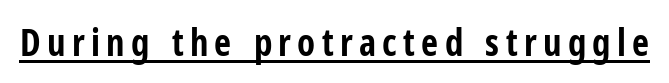
Think of a printed novel: that variable character pitch is what you see here. These lines were composed using upright roman letters. Quick note: underline on. Examine the stroke ends and you'll find no serifs.
